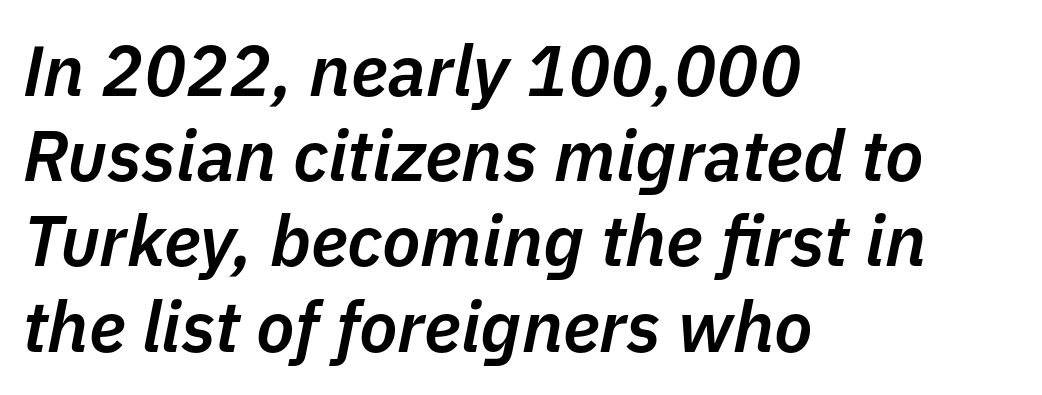
The text block is weighted toward the left margin, trailing off unevenly rightward. Only glyphs here, with clear space below each row. This sample uses an oblique cut, with every glyph tilted off the vertical. The glyphs have the mass of a demibold cut, below bold.
